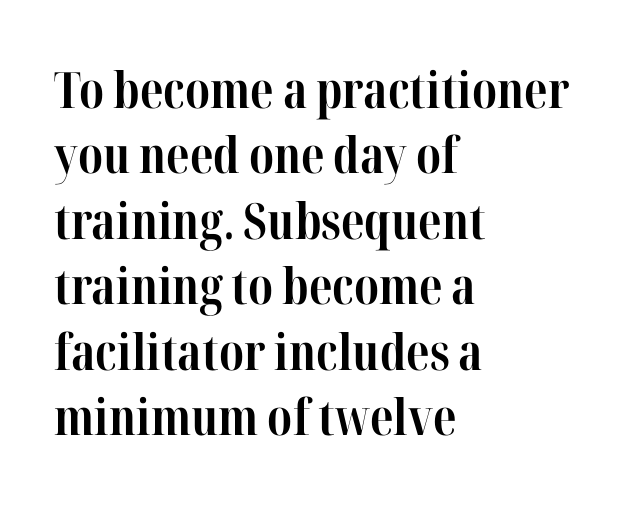
A typesetter would call this zero additional tracking. If you drew a ruler down the left edge, every line would touch it. It's the straight-up-and-down kind of type. The characters display serif detailing at their extremities. Has an underline been added? It has not.
